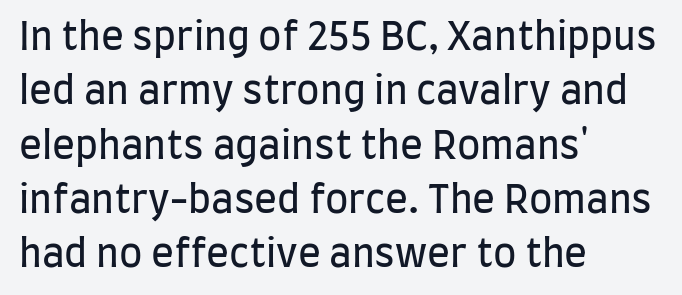
Descender tails drop into unmarked territory. Normally led — the rows are evenly, conventionally spaced. Every character sits straight up, as roman type does. Spacing verdict: proportional, widths tailored to each character. The line texture is even and compact thanks to regular tracking. A quiet, ordinary-to-light weight characterises the typeface.
